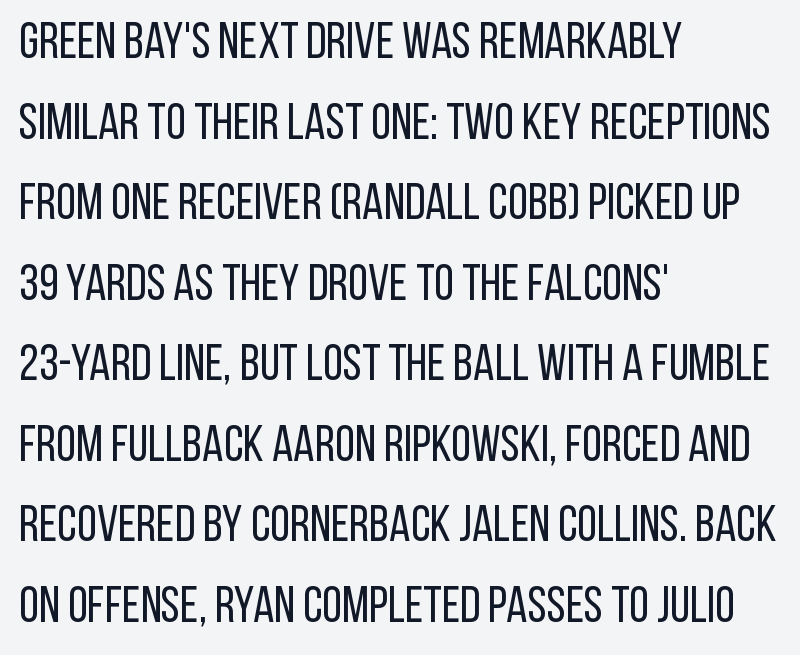
{"serif": "no", "italic": "no", "bold": "no", "weight": "regular", "width": "condensed", "stroke_contrast": "low", "x_height": "large", "monospaced": "no", "underline": "no", "align": "left", "line_spacing": "normal", "line_spacing_ratio": 1.58, "letter_spacing": "normal", "letter_spacing_em": 0.0, "glyph_px": 51}
